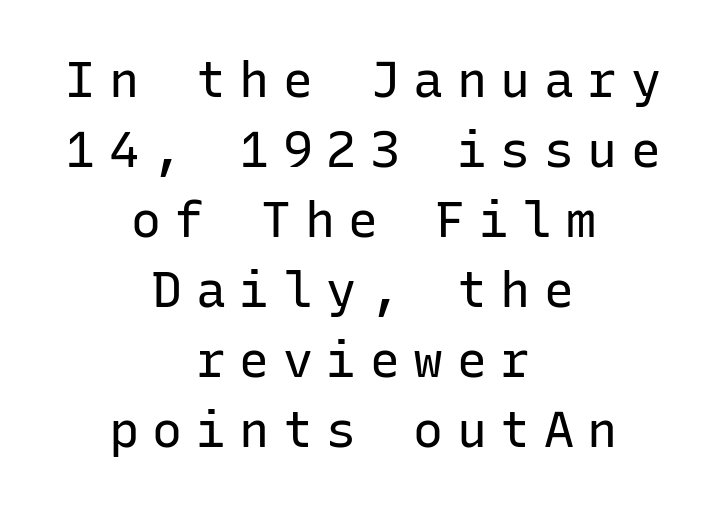
Q: Is the text bold? A: No.
Q: Is the text italic (slanted)? A: No, it is upright.
Q: Is the typeface a serif or a sans-serif typeface? A: Sans-serif.
Q: Is the text underlined? A: No.
Q: How is the paragraph aligned? A: Centered.
Q: Is the spacing between letters normal or unusually wide? A: Unusually wide.
Q: Is the spacing between lines tight, normal or loose? A: Normal.
Q: Width (condensed, normal, or wide)? A: Normal.
Q: Stroke contrast? A: Low.
Q: x-height? A: Medium.
Q: Monospaced? A: Yes.
